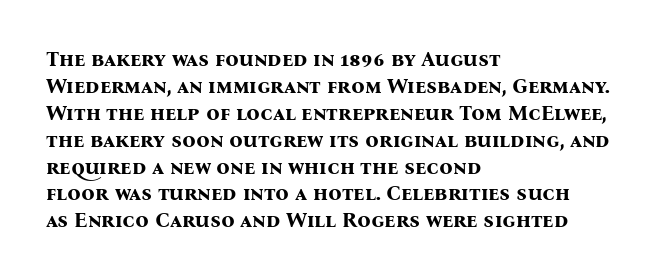
Q: Is the text bold? A: Yes.
Q: Is the text italic (slanted)? A: No, it is upright.
Q: Is the text underlined? A: No.
Q: How is the paragraph aligned? A: Left-aligned.
Q: Is the spacing between letters normal or unusually wide? A: Normal.
Q: Is the spacing between lines tight, normal or loose? A: Normal.
